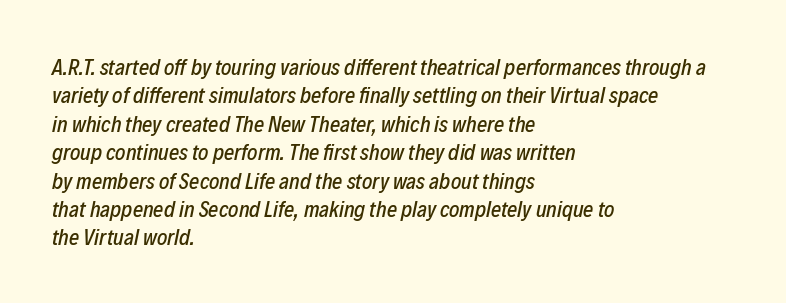
How would I describe the line gaps? Plain and ordinary. Observe the ordinary spacing: letters are neighbours, not strangers. The typography opts for an oblique posture over an upright one. In CSS terms this would be text-align: left. Letters rest on an invisible, unmarked baseline.
